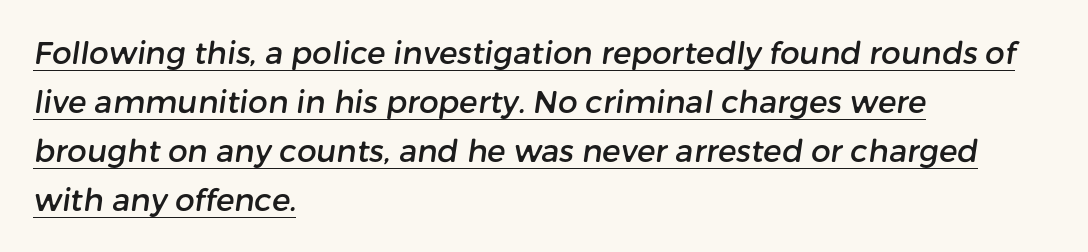
{"serif": "no", "width": "normal", "stroke_contrast": "low", "x_height": "medium", "monospaced": "no", "underline": "yes", "align": "left", "line_spacing": "normal", "line_spacing_ratio": 1.58, "letter_spacing": "normal", "letter_spacing_em": 0.0, "glyph_px": 31}
